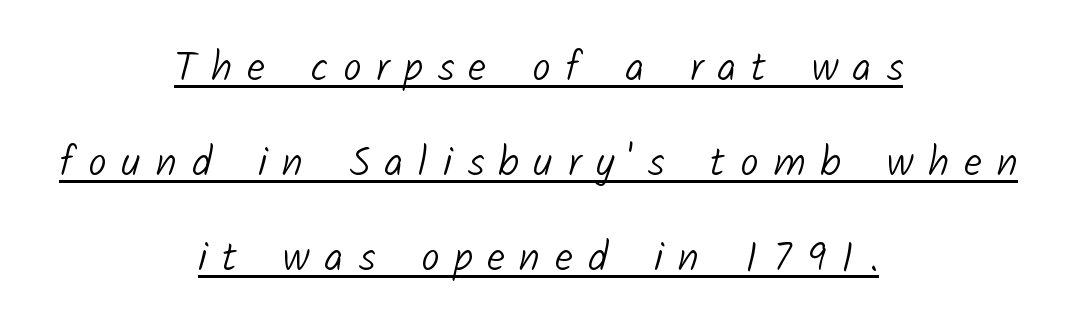
{"serif": "no", "bold": "no", "weight": "light", "width": "normal", "stroke_contrast": "low", "x_height": "medium", "monospaced": "no", "underline": "yes", "align": "center", "line_spacing": "loose", "line_spacing_ratio": 2.32, "letter_spacing": "wide", "letter_spacing_em": 0.36, "glyph_px": 41}
